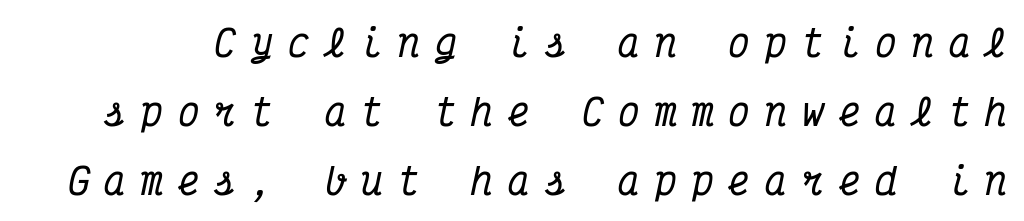
The image shows 36 px condensed serif type, italic (leaning right), monospaced; set loose line spacing (1.91x), unusually wide letter spacing (+0.42 em), not underlined; medium stroke contrast and a medium x-height.
